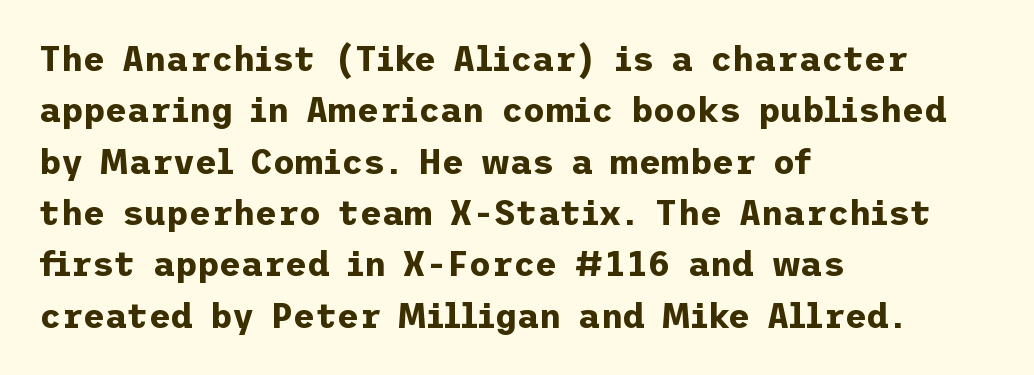
Characters follow at the spacing the type designer built in. The typesetting leans heavy: a genuine bold. Beneath every word, the page is bare. The line-height multiplier appears to be the usual default.
